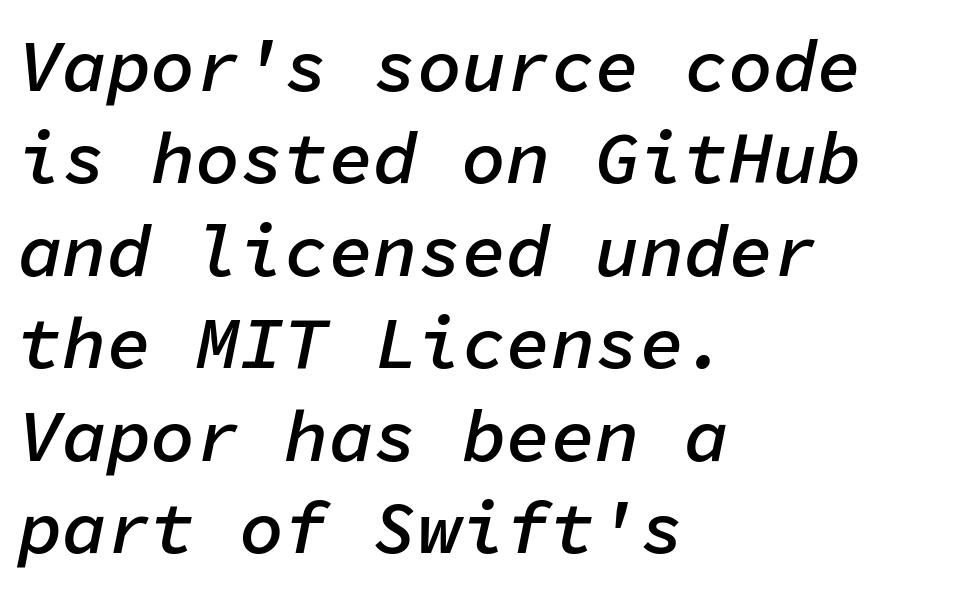
Rendered with sloped, italic letterforms. Does extra space separate the letters? No, they use regular spacing. If you drew a ruler down the left edge, every line would touch it. Vertically, the passage feels balanced, rows spaced as you'd expect.
